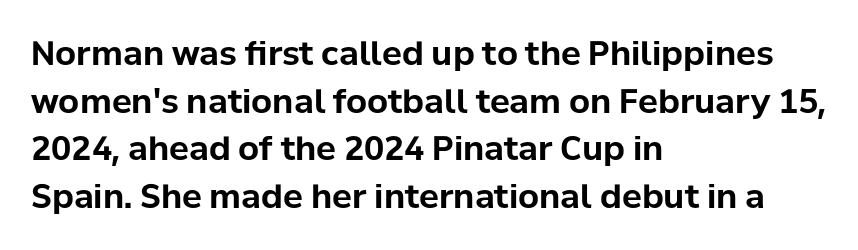
The image shows 33 px bold sans-serif type, upright; set left-aligned, normal line spacing (1.44x), normal letter spacing, not underlined; low stroke contrast and a medium x-height.
